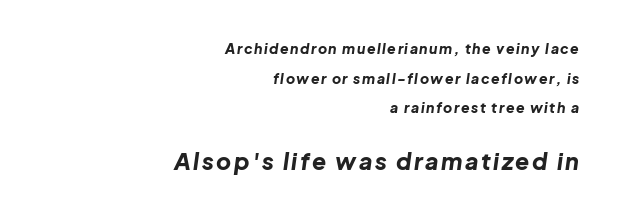
Q: Is the text bold? A: Yes.
Q: Is the text italic (slanted)? A: Yes, it leans right by about 8 degrees.
Q: Is the text underlined? A: No.
Q: How is the paragraph aligned? A: Right-aligned.
Q: Is the spacing between lines tight, normal or loose? A: Loose.
Q: Which block of text is set in a larger size, the first (top) or the second (bottom)? A: The second (bottom) one.
